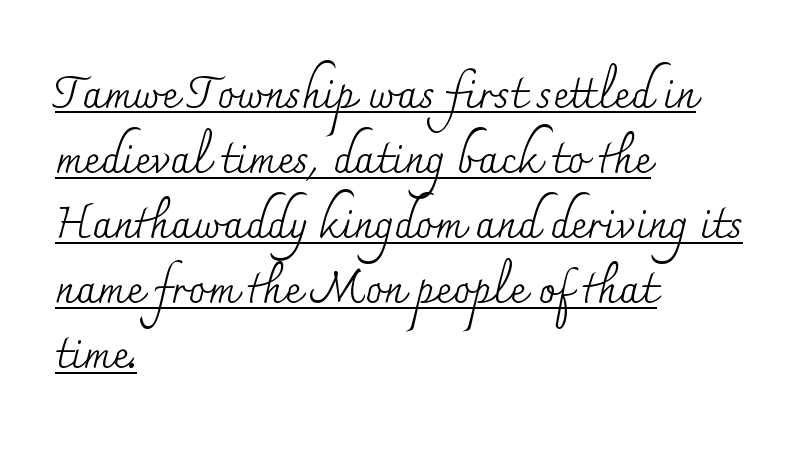
Q: Is the text bold? A: No.
Q: Is the text italic (slanted)? A: Yes.
Q: Is the typeface a serif or a sans-serif typeface? A: Serif.
Q: Is the text underlined? A: Yes.
Q: How is the paragraph aligned? A: Left-aligned.
Q: Is the spacing between letters normal or unusually wide? A: Normal.
Q: Is the spacing between lines tight, normal or loose? A: Normal.
Q: Width (condensed, normal, or wide)? A: Normal.
Q: Stroke contrast? A: Medium.
Q: x-height? A: Small.
Q: Monospaced? A: No.
